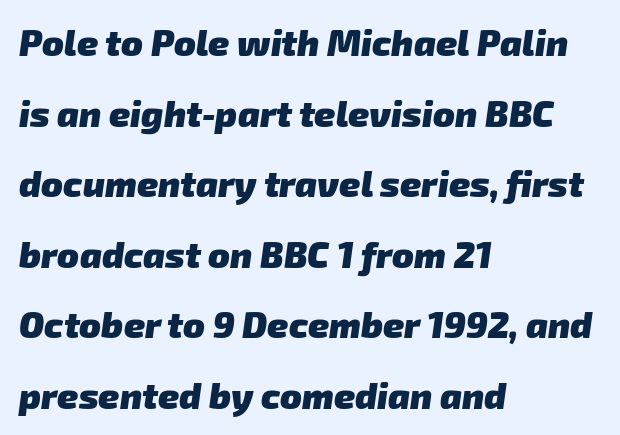
{"serif": "no", "bold": "yes", "weight": "heavy", "width": "normal", "stroke_contrast": "low", "x_height": "medium", "monospaced": "no", "underline": "no", "align": "left", "line_spacing": "loose", "line_spacing_ratio": 1.96, "letter_spacing": "normal", "letter_spacing_em": 0.0, "glyph_px": 36}
